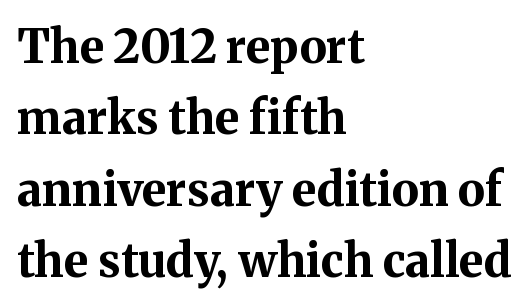
Q: Is the text bold? A: Yes.
Q: Is the text italic (slanted)? A: No, it is upright.
Q: Is the typeface a serif or a sans-serif typeface? A: Serif.
Q: Is the text underlined? A: No.
Q: How is the paragraph aligned? A: Left-aligned.
Q: Is the spacing between letters normal or unusually wide? A: Normal.
Q: Is the spacing between lines tight, normal or loose? A: Normal.
Q: Width (condensed, normal, or wide)? A: Normal.
Q: Stroke contrast? A: Medium.
Q: x-height? A: Medium.
Q: Monospaced? A: No.
